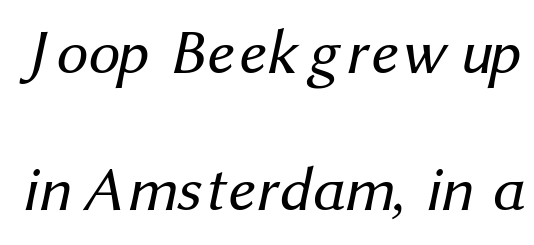
The image shows 63 px regular-weight sans-serif type; set loose line spacing (2.18x), normal letter spacing, not underlined; medium stroke contrast and a medium x-height.
